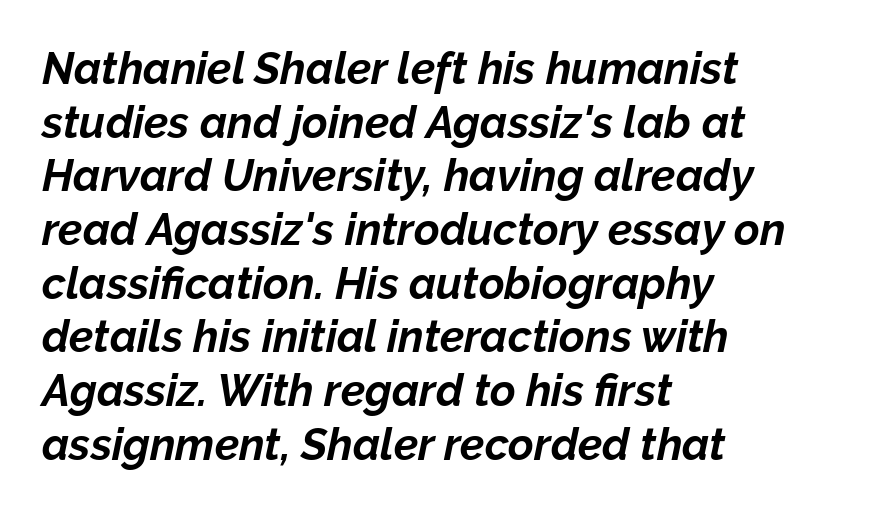
Q: Is the text bold? A: Yes.
Q: Is the text italic (slanted)? A: Yes, it leans right by about 12 degrees.
Q: Is the text underlined? A: No.
Q: How is the paragraph aligned? A: Left-aligned.
Q: Is the spacing between letters normal or unusually wide? A: Normal.
Q: Width (condensed, normal, or wide)? A: Normal.
Q: Stroke contrast? A: Low.
Q: x-height? A: Medium.
Q: Monospaced? A: No.
